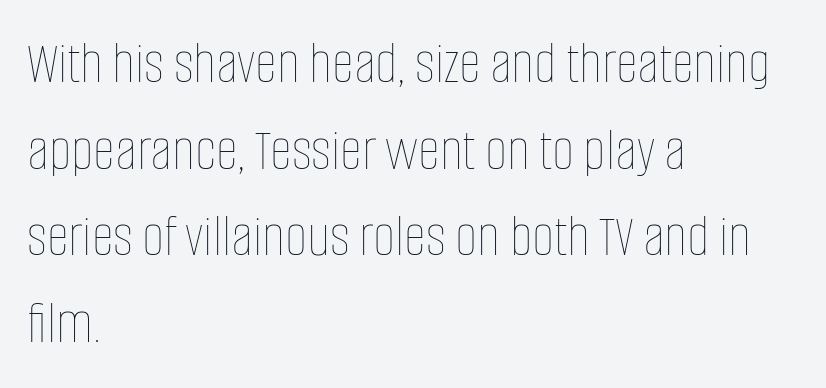
These lines are set flush left with a ragged right edge. No extra tracking has been applied to these lines. How would I describe the line gaps? Plain and ordinary. Every character sits straight up, as roman type does. Letters rest on an invisible, unmarked baseline.
